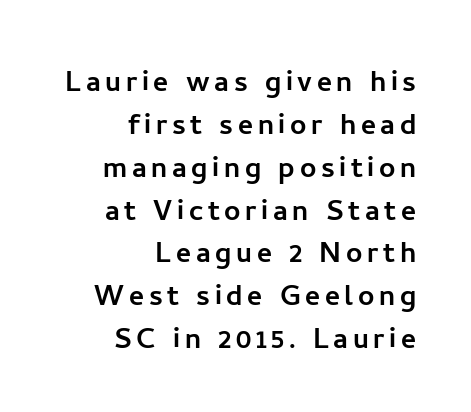
Is the block centered? No — it sits flush against the right margin. Proportional: the letters do not fall into vertical columns. Words float on clear page, feet unadorned. The typography opts for an upright posture over an oblique one. No feet cap the strokes, marking this as sans-serif type.
